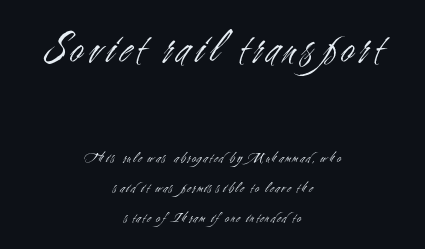
Q: Is the text bold? A: No.
Q: Is the text italic (slanted)? A: Yes.
Q: Is the typeface a serif or a sans-serif typeface? A: Sans-serif.
Q: Is the text underlined? A: No.
Q: How is the paragraph aligned? A: Centered.
Q: Is the spacing between lines tight, normal or loose? A: Loose.
Q: Which block of text is set in a larger size, the first (top) or the second (bottom)? A: The first (top) one.
Q: Width (condensed, normal, or wide)? A: Condensed.
Q: Stroke contrast? A: Medium.
Q: x-height? A: Small.
Q: Monospaced? A: No.
